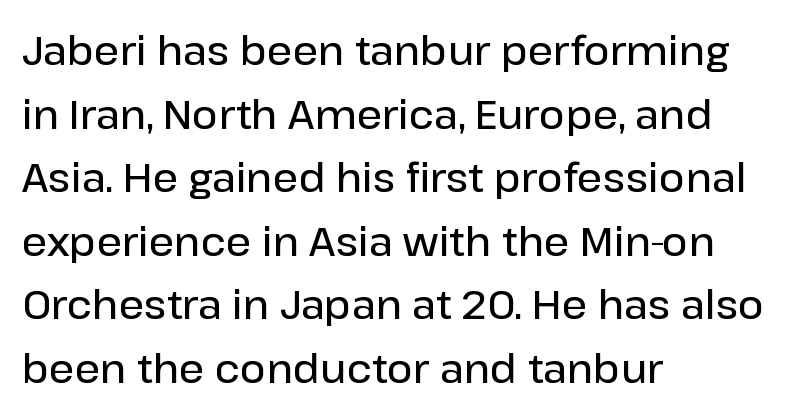
Q: Is the text bold? A: Semi-bold.
Q: Is the text italic (slanted)? A: No, it is upright.
Q: Is the typeface a serif or a sans-serif typeface? A: Sans-serif.
Q: Is the text underlined? A: No.
Q: How is the paragraph aligned? A: Left-aligned.
Q: Is the spacing between letters normal or unusually wide? A: Normal.
Q: Is the spacing between lines tight, normal or loose? A: Normal.
Q: Width (condensed, normal, or wide)? A: Normal.
Q: Stroke contrast? A: Low.
Q: x-height? A: Medium.
Q: Monospaced? A: No.
